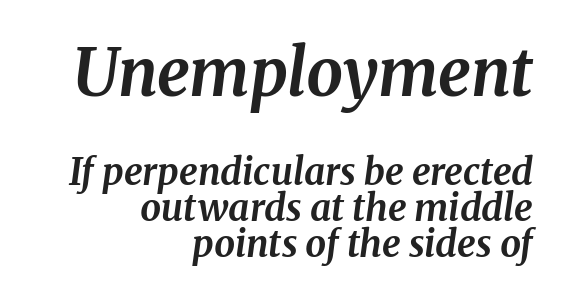
Q: Is the text bold? A: Yes.
Q: Is the text italic (slanted)? A: Yes, it leans right by about 8 degrees.
Q: Is the typeface a serif or a sans-serif typeface? A: Serif.
Q: Is the text underlined? A: No.
Q: How is the paragraph aligned? A: Right-aligned.
Q: Is the spacing between letters normal or unusually wide? A: Normal.
Q: Is the spacing between lines tight, normal or loose? A: Tight.
Q: Which block of text is set in a larger size, the first (top) or the second (bottom)? A: The first (top) one.
Q: Width (condensed, normal, or wide)? A: Normal.
Q: Stroke contrast? A: Medium.
Q: x-height? A: Medium.
Q: Monospaced? A: No.
